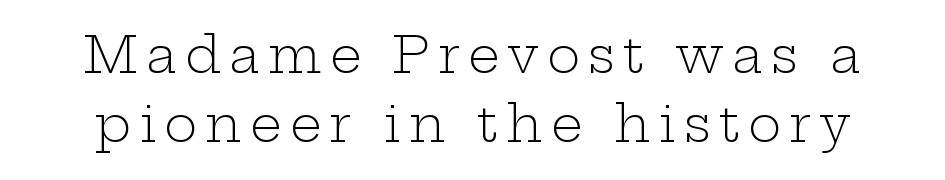
A typesetter would call this proportional, since set widths differ per character. This is the regular roman posture of the typeface. Honestly, the row spacing looks completely unremarkable. Ink coverage per letter is moderate at most.
